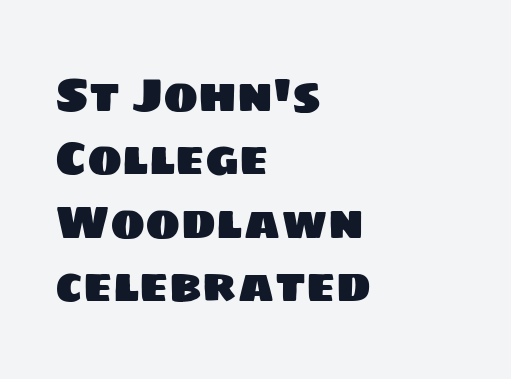
{"serif": "no", "width": "normal", "stroke_contrast": "low", "x_height": "large", "monospaced": "no", "underline": "no", "align": "left", "line_spacing": "normal", "line_spacing_ratio": 1.35, "letter_spacing": "normal", "letter_spacing_em": 0.0, "glyph_px": 47}
